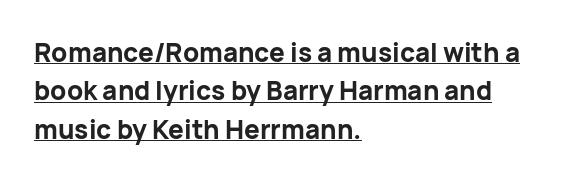
{"italic": "no", "bold": "yes", "underline": "yes", "align": "left", "line_spacing": "normal", "line_spacing_ratio": 1.48, "letter_spacing": "normal", "letter_spacing_em": 0.0, "glyph_px": 26}
